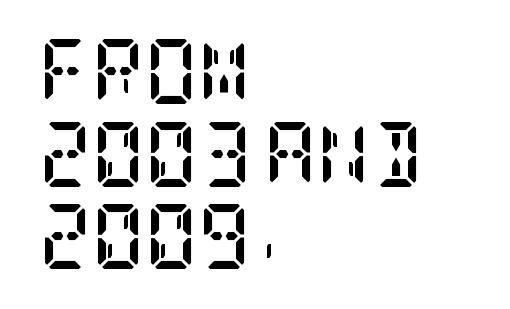
Q: Is the text bold? A: Yes.
Q: Is the text italic (slanted)? A: No, it is upright.
Q: Is the typeface a serif or a sans-serif typeface? A: Serif.
Q: Is the text underlined? A: No.
Q: How is the paragraph aligned? A: Left-aligned.
Q: Is the spacing between letters normal or unusually wide? A: Normal.
Q: Is the spacing between lines tight, normal or loose? A: Normal.
Q: Width (condensed, normal, or wide)? A: Condensed.
Q: Stroke contrast? A: Low.
Q: x-height? A: Large.
